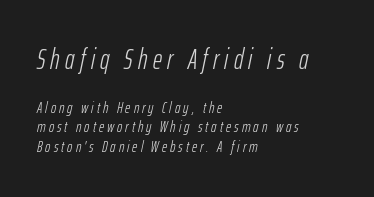
{"italic": "yes", "lean": "right", "slant_degrees": 12, "bold": "no", "weight": "light", "width": "condensed", "stroke_contrast": "low", "x_height": "medium", "monospaced": "no", "underline": "no", "align": "left", "line_spacing_ratio": 1.22, "larger_block": "first", "size_ratio": 1.75, "glyph_px": 28}
